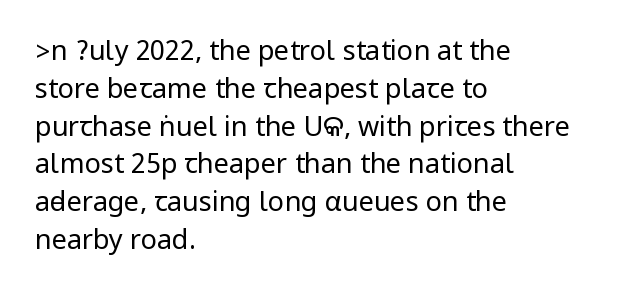
Short note: letters normally spaced. These lines are set flush left with a ragged right edge. The passage shown is not bold in any degree. Rows of type keep a routine distance in the vertical direction. This is the regular roman posture of the typeface.
